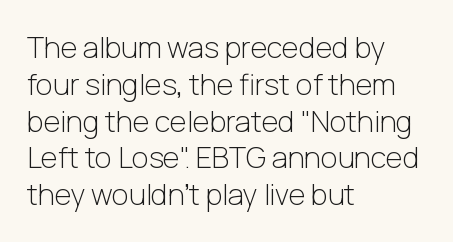
Q: Is the text bold? A: No.
Q: Is the text italic (slanted)? A: No, it is upright.
Q: Is the typeface a serif or a sans-serif typeface? A: Sans-serif.
Q: Is the text underlined? A: No.
Q: How is the paragraph aligned? A: Left-aligned.
Q: Is the spacing between letters normal or unusually wide? A: Normal.
Q: Is the spacing between lines tight, normal or loose? A: Normal.
Q: Width (condensed, normal, or wide)? A: Normal.
Q: Stroke contrast? A: Low.
Q: x-height? A: Medium.
Q: Monospaced? A: No.
